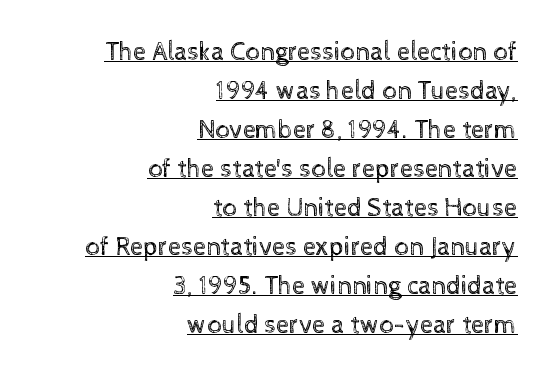
The image shows 26 px text type, upright; set right-aligned, normal line spacing (1.5x), normal letter spacing, underlined.
